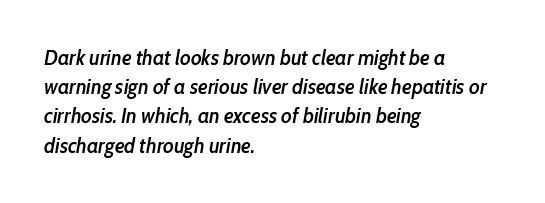
Q: Is the text bold? A: Semi-bold.
Q: Is the text italic (slanted)? A: Yes, it leans right by about 10 degrees.
Q: Is the text underlined? A: No.
Q: How is the paragraph aligned? A: Left-aligned.
Q: Is the spacing between letters normal or unusually wide? A: Normal.
Q: Is the spacing between lines tight, normal or loose? A: Normal.
